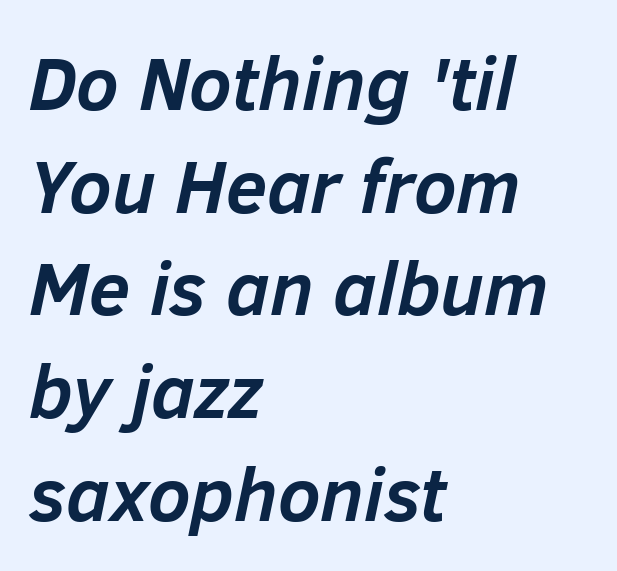
Q: Is the text bold? A: Yes.
Q: Is the text italic (slanted)? A: Yes, it leans right by about 12 degrees.
Q: Is the text underlined? A: No.
Q: How is the paragraph aligned? A: Left-aligned.
Q: Is the spacing between letters normal or unusually wide? A: Normal.
Q: Is the spacing between lines tight, normal or loose? A: Normal.
Q: Width (condensed, normal, or wide)? A: Normal.
Q: Stroke contrast? A: Low.
Q: x-height? A: Medium.
Q: Monospaced? A: No.
